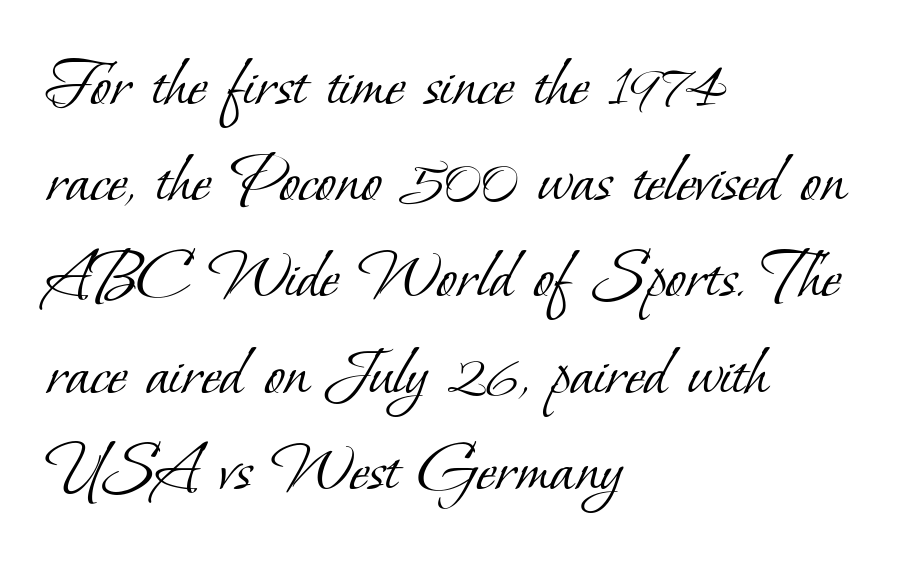
The image shows 74 px light serif type; set left-aligned, normal line spacing (1.3x), normal letter spacing, not underlined; low stroke contrast and a small x-height.
